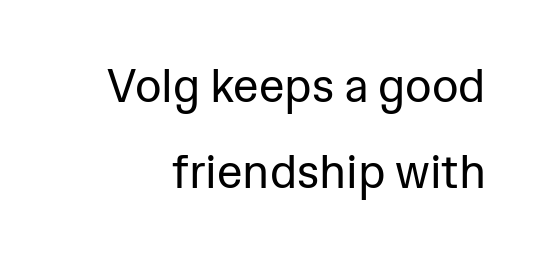
Q: Is the text bold? A: No.
Q: Is the text italic (slanted)? A: No, it is upright.
Q: Is the typeface a serif or a sans-serif typeface? A: Sans-serif.
Q: Is the text underlined? A: No.
Q: Is the spacing between letters normal or unusually wide? A: Normal.
Q: Width (condensed, normal, or wide)? A: Normal.
Q: Stroke contrast? A: Low.
Q: x-height? A: Medium.
Q: Monospaced? A: No.
